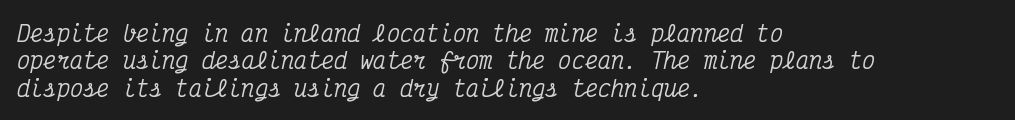
Q: Is the text italic (slanted)? A: Yes, it leans right by about 12 degrees.
Q: Is the text underlined? A: No.
Q: How is the paragraph aligned? A: Left-aligned.
Q: Is the spacing between letters normal or unusually wide? A: Normal.
Q: Is the spacing between lines tight, normal or loose? A: Normal.
